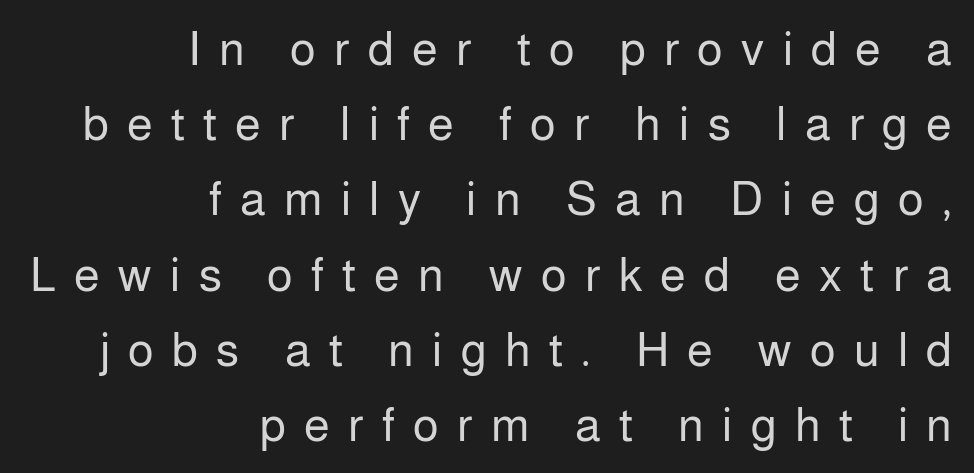
The image shows 47 px regular-weight sans-serif type, upright; set right-aligned, normal line spacing (1.6x), unusually wide letter spacing (+0.39 em), not underlined; low stroke contrast and a medium x-height.
